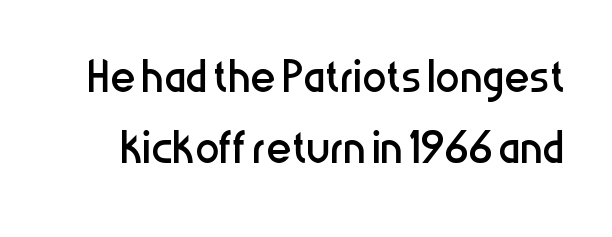
{"serif": "no", "italic": "no", "bold": "no", "weight": "regular", "width": "condensed", "stroke_contrast": "low", "x_height": "medium", "monospaced": "no", "underline": "no", "line_spacing_ratio": 1.17, "letter_spacing": "normal", "letter_spacing_em": 0.0, "glyph_px": 61}
